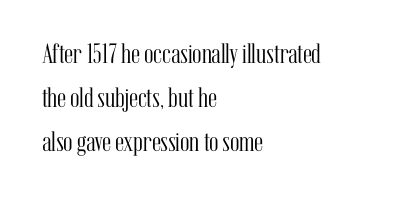
Q: Is the text bold? A: No.
Q: Is the text italic (slanted)? A: No, it is upright.
Q: Is the typeface a serif or a sans-serif typeface? A: Serif.
Q: Is the text underlined? A: No.
Q: How is the paragraph aligned? A: Left-aligned.
Q: Is the spacing between letters normal or unusually wide? A: Normal.
Q: Is the spacing between lines tight, normal or loose? A: Normal.
Q: Width (condensed, normal, or wide)? A: Condensed.
Q: Stroke contrast? A: Medium.
Q: x-height? A: Medium.
Q: Monospaced? A: No.
